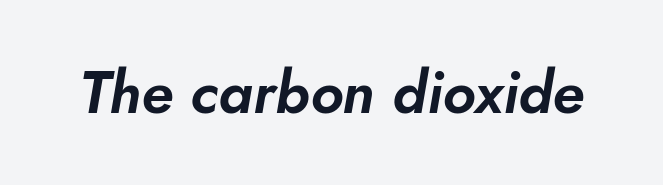
The face used here has a pronounced slope to its letters. Short note: letters normally spaced. Is this a fixed-width face? No — the glyphs have proportional, varying widths. Letters rest on an invisible, unmarked baseline.
